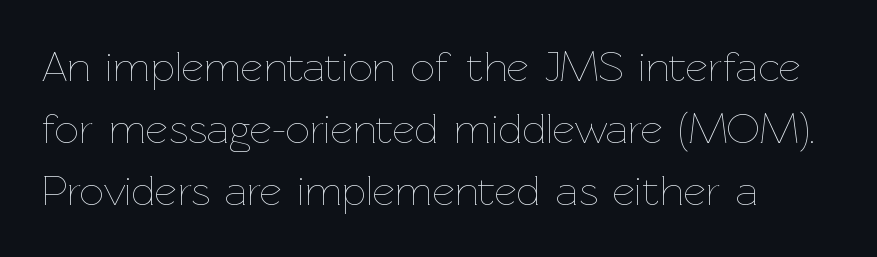
{"italic": "no", "bold": "no", "weight": "thin", "width": "normal", "stroke_contrast": "low", "x_height": "medium", "monospaced": "no", "underline": "no", "line_spacing": "normal", "line_spacing_ratio": 1.44, "letter_spacing": "normal", "letter_spacing_em": 0.0, "glyph_px": 43}
